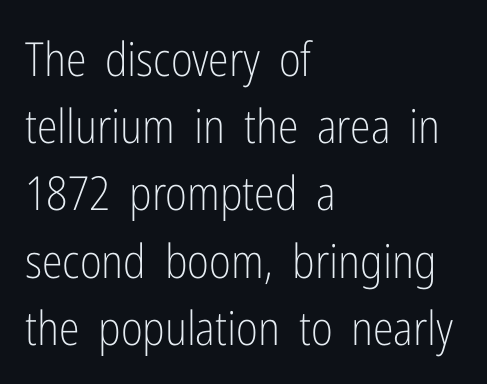
Classification — sans serif. Nothing unusual about the tracking: characters are spaced as the font intends. Any mark beneath the type? The region is blank. Rendered with straight, roman letterforms. Is this a heavy cut? Hardly; it is regular or lighter. Whoever set this chose a conventional vertical rhythm.
